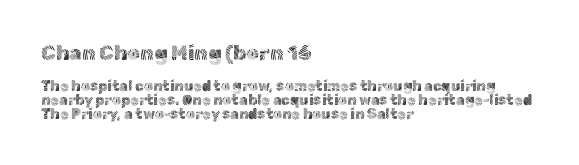
{"italic": "no", "bold": "no", "underline": "no", "align": "left", "line_spacing": "tight", "line_spacing_ratio": 1.01, "letter_spacing": "normal", "letter_spacing_em": 0.0, "larger_block": "first", "size_ratio": 1.43, "glyph_px": 20}
